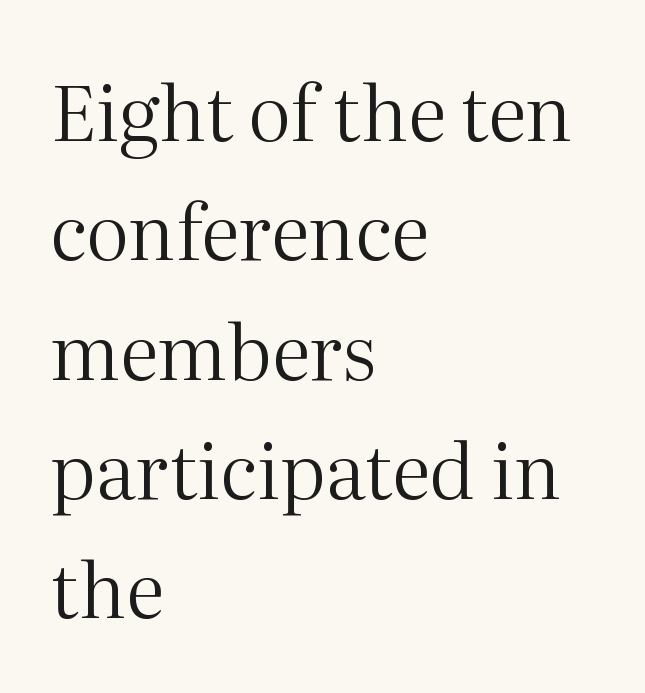
The image shows 77 px regular-weight serif type, upright; set left-aligned, normal line spacing (1.55x), normal letter spacing, not underlined; medium stroke contrast and a medium x-height.
